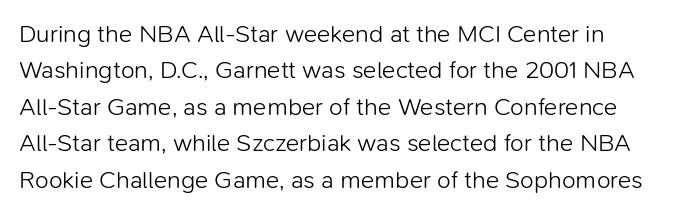
{"italic": "no", "bold": "no", "underline": "no", "align": "left", "line_spacing": "normal", "line_spacing_ratio": 1.46, "letter_spacing": "normal", "letter_spacing_em": 0.0, "glyph_px": 25}
